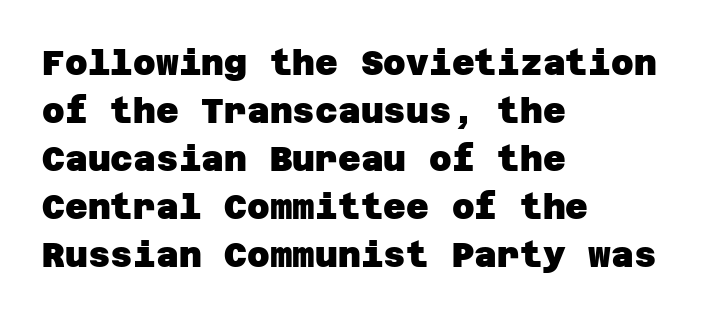
{"serif": "no", "bold": "yes", "weight": "heavy", "width": "normal", "stroke_contrast": "low", "x_height": "large", "underline": "no", "align": "left", "line_spacing": "normal", "line_spacing_ratio": 1.37, "letter_spacing": "normal", "letter_spacing_em": 0.0, "glyph_px": 35}
